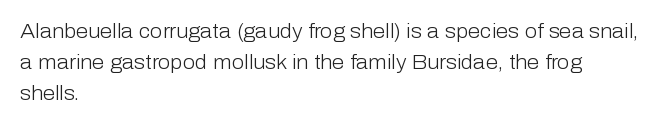
{"italic": "no", "bold": "no", "underline": "no", "align": "left", "line_spacing": "normal", "line_spacing_ratio": 1.55, "letter_spacing": "normal", "letter_spacing_em": 0.0, "glyph_px": 20}
